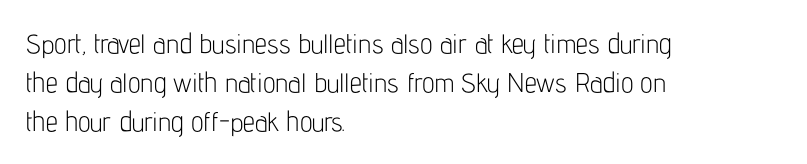
The image shows 27 px text type, upright; set left-aligned, normal line spacing (1.44x), normal letter spacing, not underlined.
